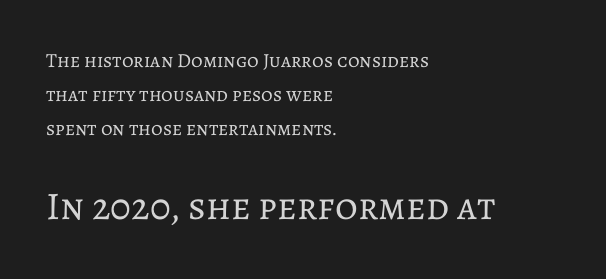
Q: Is the text bold? A: No.
Q: Is the text italic (slanted)? A: No, it is upright.
Q: Is the text underlined? A: No.
Q: How is the paragraph aligned? A: Left-aligned.
Q: Is the spacing between letters normal or unusually wide? A: Normal.
Q: Is the spacing between lines tight, normal or loose? A: Normal.
Q: Which block of text is set in a larger size, the first (top) or the second (bottom)? A: The second (bottom) one.
Q: Width (condensed, normal, or wide)? A: Normal.
Q: Stroke contrast? A: Low.
Q: x-height? A: Medium.
Q: Monospaced? A: No.
